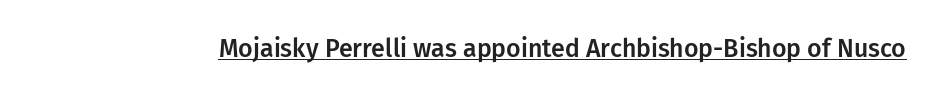
{"italic": "no", "underline": "yes", "letter_spacing": "normal", "letter_spacing_em": 0.0, "glyph_px": 25}
